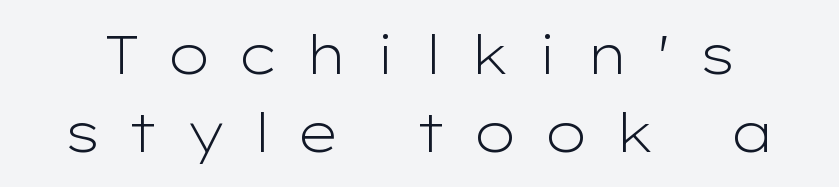
Q: Is the text bold? A: No.
Q: Is the text italic (slanted)? A: No, it is upright.
Q: Is the typeface a serif or a sans-serif typeface? A: Sans-serif.
Q: Is the text underlined? A: No.
Q: Is the spacing between letters normal or unusually wide? A: Unusually wide.
Q: Is the spacing between lines tight, normal or loose? A: Normal.
Q: Width (condensed, normal, or wide)? A: Wide.
Q: Stroke contrast? A: Low.
Q: x-height? A: Medium.
Q: Monospaced? A: No.
